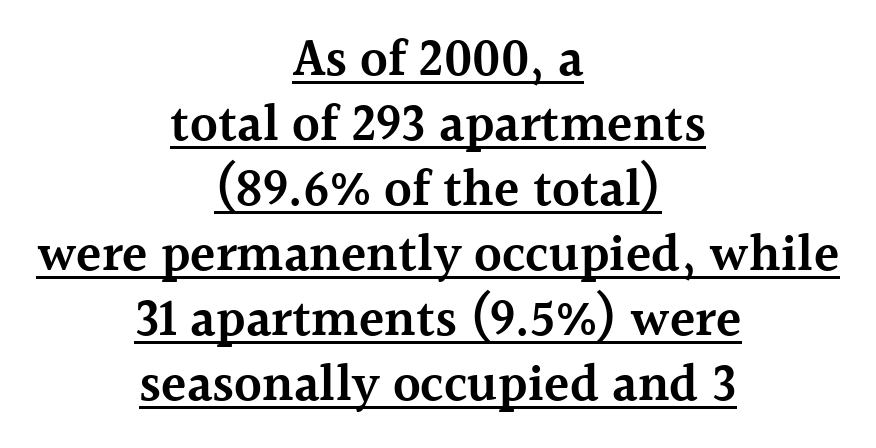
Q: Is the text bold? A: Semi-bold.
Q: Is the text italic (slanted)? A: No, it is upright.
Q: Is the typeface a serif or a sans-serif typeface? A: Serif.
Q: Is the text underlined? A: Yes.
Q: How is the paragraph aligned? A: Centered.
Q: Is the spacing between letters normal or unusually wide? A: Normal.
Q: Is the spacing between lines tight, normal or loose? A: Normal.
Q: Width (condensed, normal, or wide)? A: Normal.
Q: x-height? A: Medium.
Q: Monospaced? A: No.
